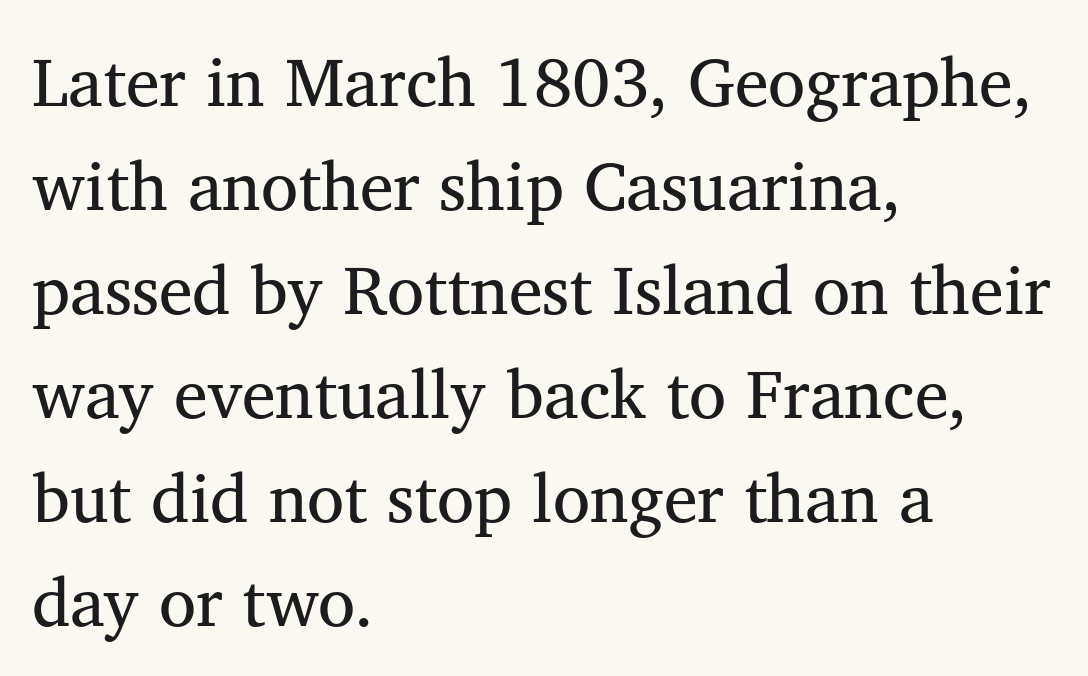
Q: Is the text bold? A: No.
Q: Is the text italic (slanted)? A: No, it is upright.
Q: Is the typeface a serif or a sans-serif typeface? A: Serif.
Q: Is the text underlined? A: No.
Q: How is the paragraph aligned? A: Left-aligned.
Q: Is the spacing between letters normal or unusually wide? A: Normal.
Q: Is the spacing between lines tight, normal or loose? A: Normal.
Q: Width (condensed, normal, or wide)? A: Normal.
Q: Stroke contrast? A: Medium.
Q: x-height? A: Medium.
Q: Monospaced? A: No.
